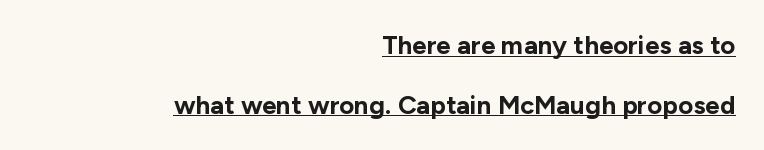
{"italic": "no", "bold": "yes", "underline": "yes", "align": "right", "line_spacing": "loose", "line_spacing_ratio": 2.29, "letter_spacing": "normal", "letter_spacing_em": 0.0, "glyph_px": 26}
